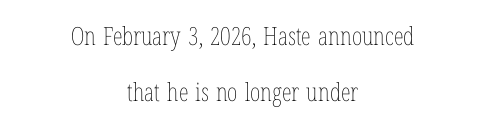
{"italic": "no", "bold": "no", "underline": "no", "align": "center", "line_spacing": "loose", "line_spacing_ratio": 2.23, "letter_spacing": "normal", "letter_spacing_em": 0.0, "glyph_px": 25}
